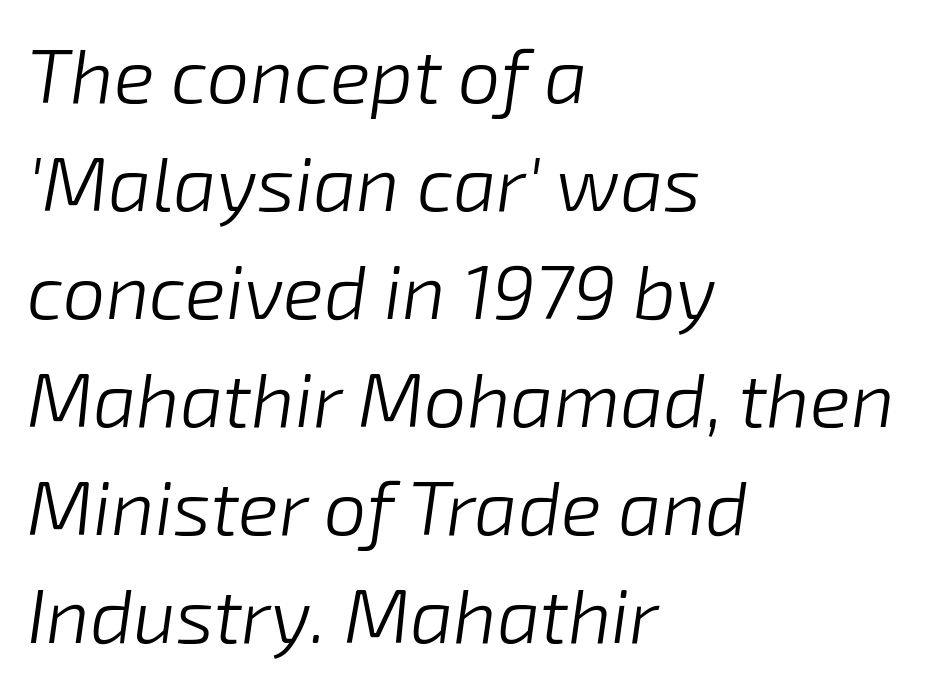
{"italic": "yes", "lean": "right", "slant_degrees": 8, "bold": "no", "weight": "light", "width": "normal", "stroke_contrast": "low", "x_height": "medium", "monospaced": "no", "underline": "no", "align": "left", "line_spacing": "normal", "line_spacing_ratio": 1.42, "letter_spacing": "normal", "letter_spacing_em": 0.0, "glyph_px": 76}
